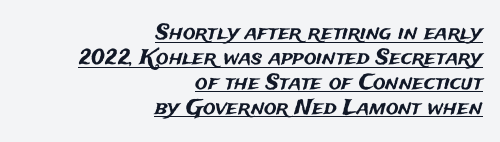
The image shows 21 px text type; set right-aligned, line spacing 1.19x, normal letter spacing, underlined.
